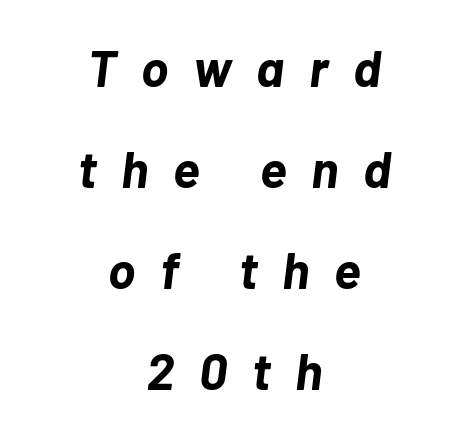
Honestly, there is no underline to notice here at all. Visually the block forms a symmetrical silhouette, jagged on both flanks. Is the type slanted? Yes — the strokes lean at a clear angle. There is plenty of visible air inserted between adjacent glyphs.
